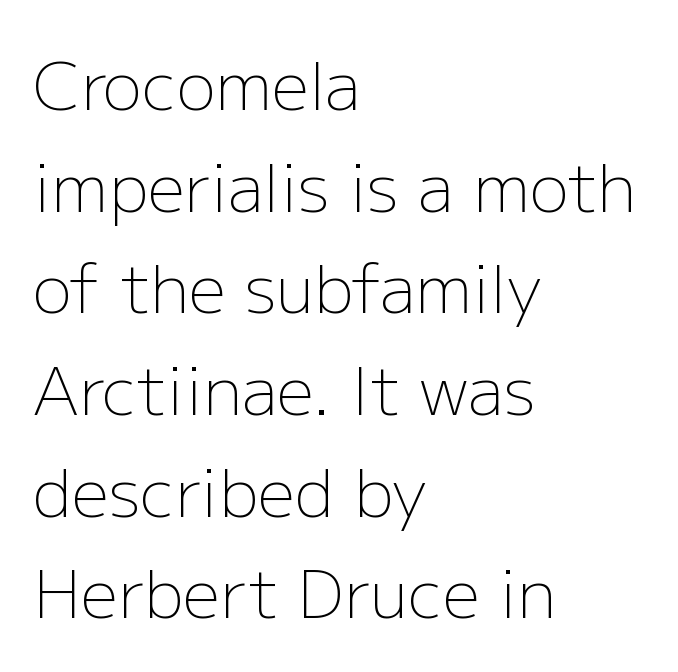
Ordinary non-slanted type is in use. Rows of type keep a routine distance in the vertical direction. Honestly, there is no underline to notice here at all. The passage shown is typeset with a sans-serif family. Spacing verdict: proportional, widths tailored to each character.
